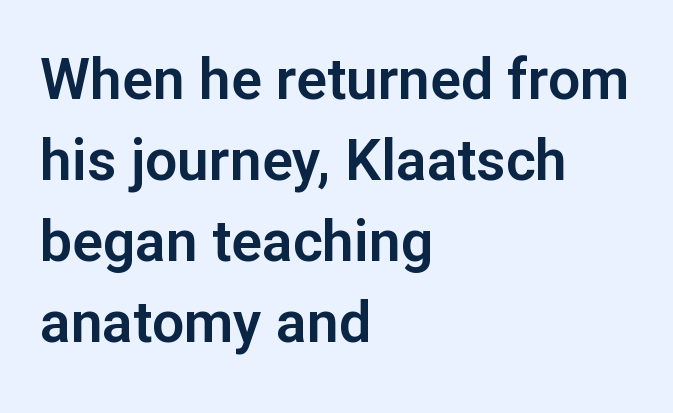
Q: Is the text italic (slanted)? A: No, it is upright.
Q: Is the typeface a serif or a sans-serif typeface? A: Sans-serif.
Q: Is the text underlined? A: No.
Q: How is the paragraph aligned? A: Left-aligned.
Q: Is the spacing between letters normal or unusually wide? A: Normal.
Q: Is the spacing between lines tight, normal or loose? A: Normal.
Q: Width (condensed, normal, or wide)? A: Normal.
Q: Stroke contrast? A: Low.
Q: x-height? A: Medium.
Q: Monospaced? A: No.
